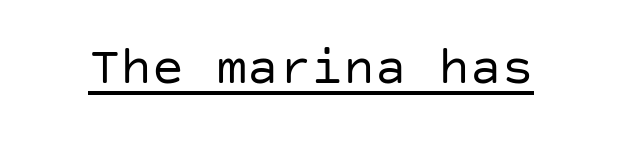
{"serif": "no", "italic": "no", "bold": "no", "weight": "regular", "width": "normal", "stroke_contrast": "low", "x_height": "large", "underline": "yes", "letter_spacing": "normal", "letter_spacing_em": 0.0, "glyph_px": 53}
